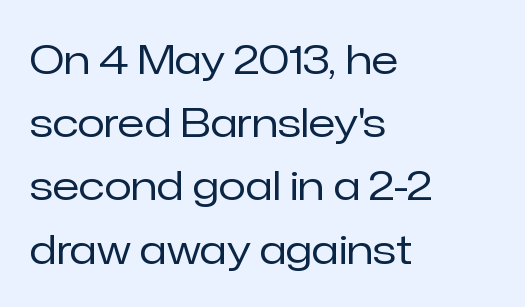
The letters advance in unequal steps, a hallmark of proportional type. Caption: multi-line text, flush left, ragged right. Posture: straight, roman, zero tilt. This block has exactly the height ordinary leading produces. Look at the bottom of the vertical strokes: they stop flat, with no serifs. A bare baseline throughout the passage.
